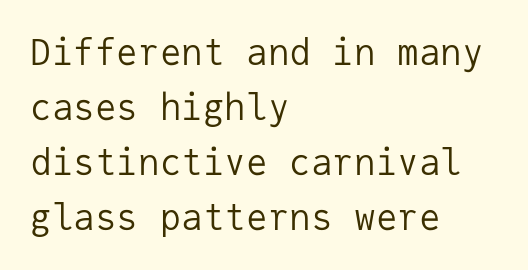
{"serif": "no", "italic": "no", "bold": "no", "weight": "regular", "width": "normal", "stroke_contrast": "low", "x_height": "medium", "monospaced": "yes", "underline": "no", "align": "left", "line_spacing": "normal", "line_spacing_ratio": 1.53, "letter_spacing": "normal", "letter_spacing_em": 0.0, "glyph_px": 36}
